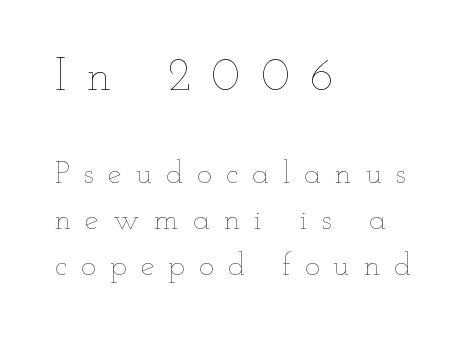
{"italic": "no", "bold": "no", "weight": "thin", "width": "wide", "stroke_contrast": "low", "x_height": "small", "monospaced": "no", "underline": "no", "align": "left", "line_spacing": "normal", "line_spacing_ratio": 1.47, "letter_spacing": "wide", "letter_spacing_em": 0.46, "larger_block": "first", "size_ratio": 1.48, "glyph_px": 46}
